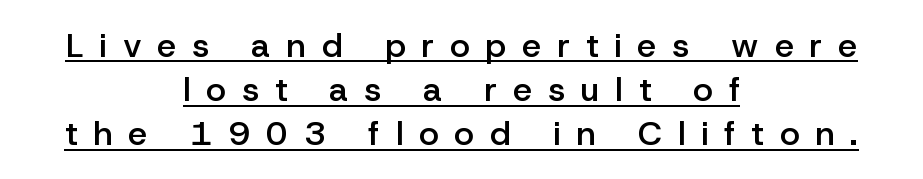
The image shows 34 px semibold sans-serif type, upright; set centered, normal line spacing (1.3x), unusually wide letter spacing (+0.47 em), underlined; low stroke contrast and a medium x-height.
